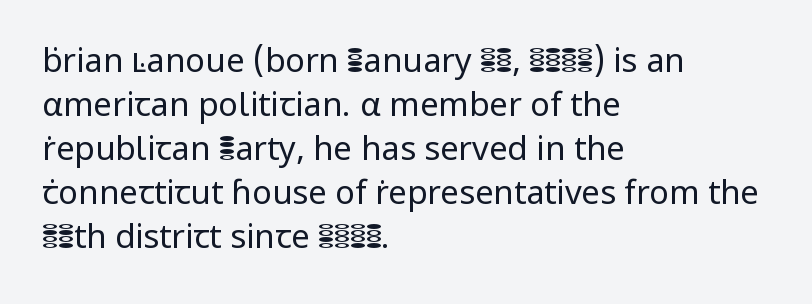
{"serif": "no", "italic": "no", "bold": "no", "weight": "regular", "width": "normal", "stroke_contrast": "low", "x_height": "medium", "monospaced": "no", "underline": "no", "align": "left", "line_spacing": "normal", "line_spacing_ratio": 1.33, "letter_spacing": "normal", "letter_spacing_em": 0.0, "glyph_px": 33}
